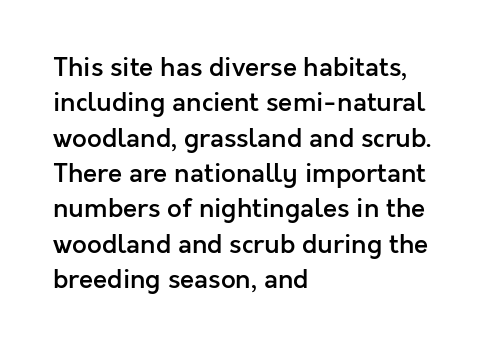
Quick note: underline off. Is the letter spacing exaggerated? No — it looks like the ordinary default. Each new line begins a customary step beneath the previous one. Its strokes are somewhat broadened, the hallmark of semibold type.
